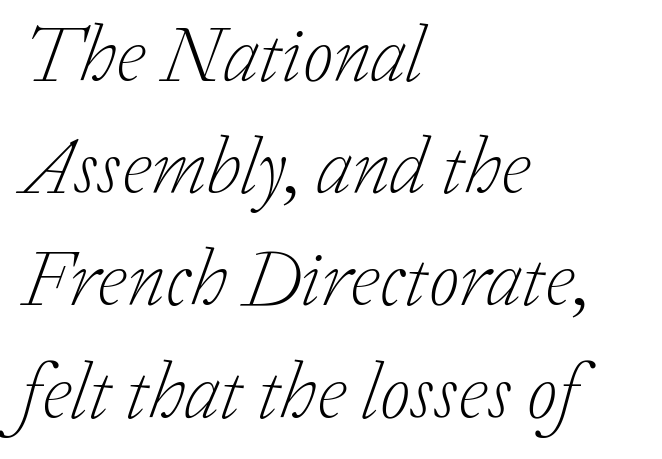
Letterform terminals end in serifs throughout the passage. The typesetting does not lean heavy: it is not bold. How would I describe the line gaps? Plain and ordinary. The glyphs are unaccompanied by any horizontal stroke below them. The font's italic variant was chosen for this text.
